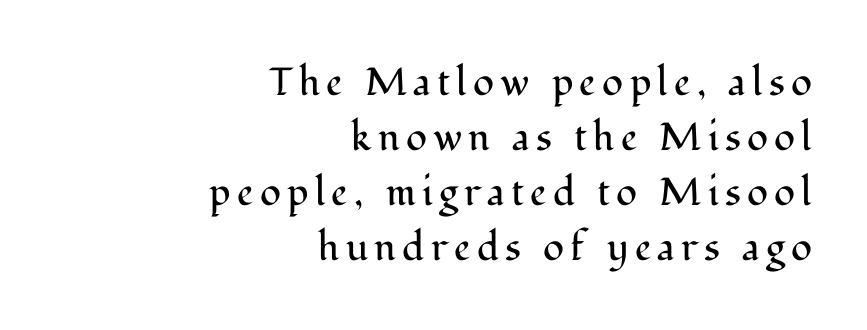
Proportional: the letters do not fall into vertical columns. These glyphs show unthickened strokes, regular width or finer. Summary of vertical rhythm: regular, with standard interline spacing. Is this a sans? No — the strokes have serifs. No italicization has been applied; the sample stays upright. Glance below the letters and you will spot only blank space.
